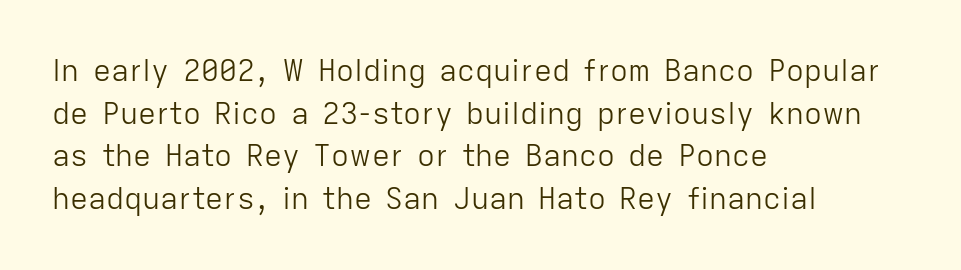
The image shows 30 px light sans-serif type, upright; set left-aligned, normal line spacing (1.42x), normal letter spacing, not underlined; low stroke contrast and a medium x-height.
